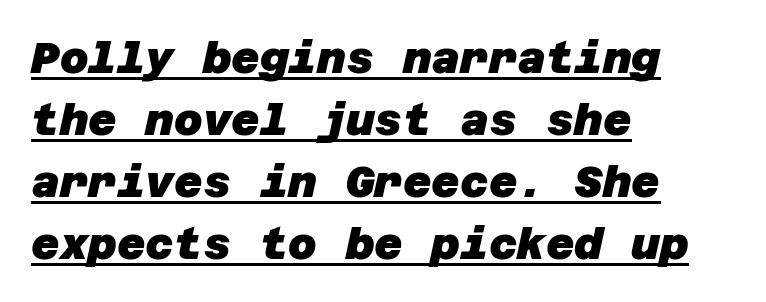
{"serif": "no", "bold": "yes", "weight": "heavy", "width": "normal", "stroke_contrast": "low", "x_height": "large", "underline": "yes", "align": "left", "line_spacing": "normal", "line_spacing_ratio": 1.41, "letter_spacing": "normal", "letter_spacing_em": 0.0, "glyph_px": 44}
